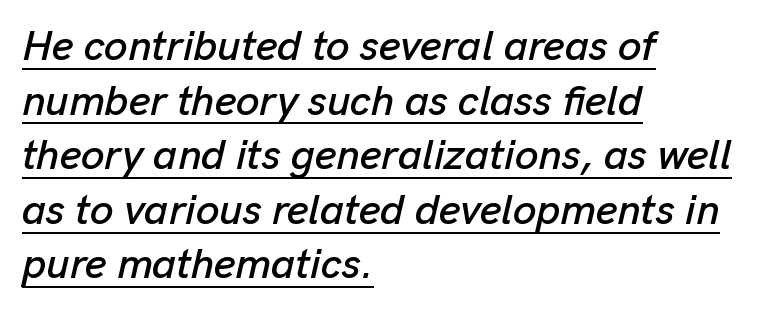
{"italic": "yes", "lean": "right", "slant_degrees": 13, "width": "normal", "stroke_contrast": "low", "x_height": "medium", "monospaced": "no", "underline": "yes", "align": "left", "line_spacing": "normal", "line_spacing_ratio": 1.3, "letter_spacing": "normal", "letter_spacing_em": 0.0, "glyph_px": 42}
